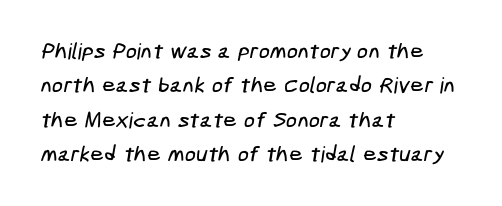
{"underline": "no", "align": "left", "line_spacing": "normal", "line_spacing_ratio": 1.56, "letter_spacing": "normal", "letter_spacing_em": 0.0, "glyph_px": 22}
